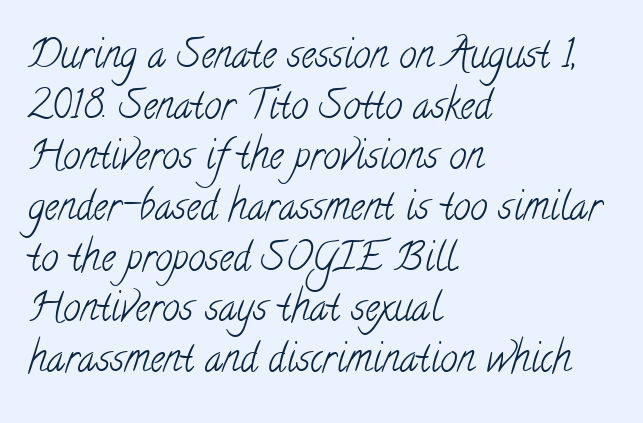
{"serif": "yes", "bold": "no", "weight": "light", "width": "condensed", "stroke_contrast": "low", "x_height": "small", "monospaced": "no", "underline": "no", "align": "left", "line_spacing": "normal", "line_spacing_ratio": 1.3, "letter_spacing": "normal", "letter_spacing_em": 0.0, "glyph_px": 39}
